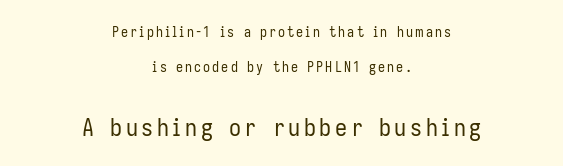
The image shows 24 px text type, upright; set centered, loose line spacing (2.48x), not underlined; the second (bottom) block is 1.71x larger.
